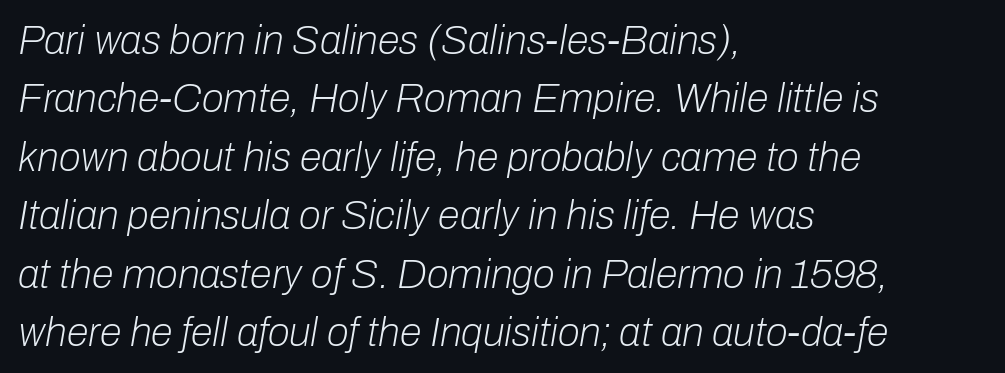
The letters sit at their default tracking, neither squeezed nor spread. A typesetter would call this proportional, since set widths differ per character. The rendering applies a slant to the glyphs. Glance below the letters and you will spot only blank space.
